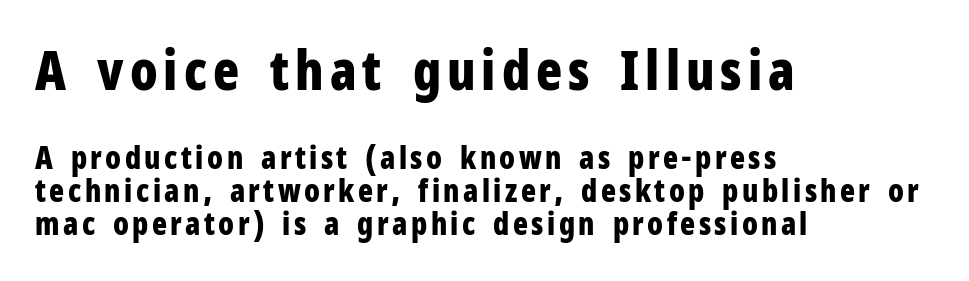
Q: Is the text bold? A: Yes.
Q: Is the text italic (slanted)? A: No, it is upright.
Q: Is the typeface a serif or a sans-serif typeface? A: Sans-serif.
Q: Is the text underlined? A: No.
Q: How is the paragraph aligned? A: Left-aligned.
Q: Is the spacing between lines tight, normal or loose? A: Tight.
Q: Which block of text is set in a larger size, the first (top) or the second (bottom)? A: The first (top) one.
Q: Width (condensed, normal, or wide)? A: Condensed.
Q: Stroke contrast? A: Low.
Q: x-height? A: Medium.
Q: Monospaced? A: No.
